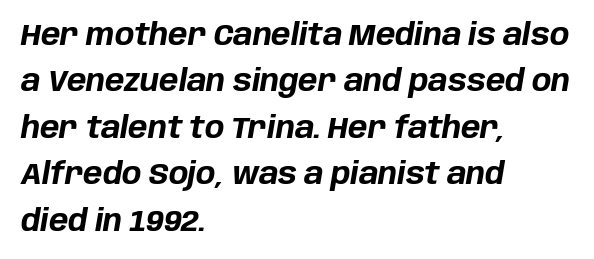
Q: Is the text bold? A: Yes.
Q: Is the text italic (slanted)? A: Yes, it leans right by about 10 degrees.
Q: Is the text underlined? A: No.
Q: How is the paragraph aligned? A: Left-aligned.
Q: Is the spacing between letters normal or unusually wide? A: Normal.
Q: Is the spacing between lines tight, normal or loose? A: Normal.
Q: Width (condensed, normal, or wide)? A: Normal.
Q: Stroke contrast? A: Low.
Q: x-height? A: Large.
Q: Monospaced? A: No.
